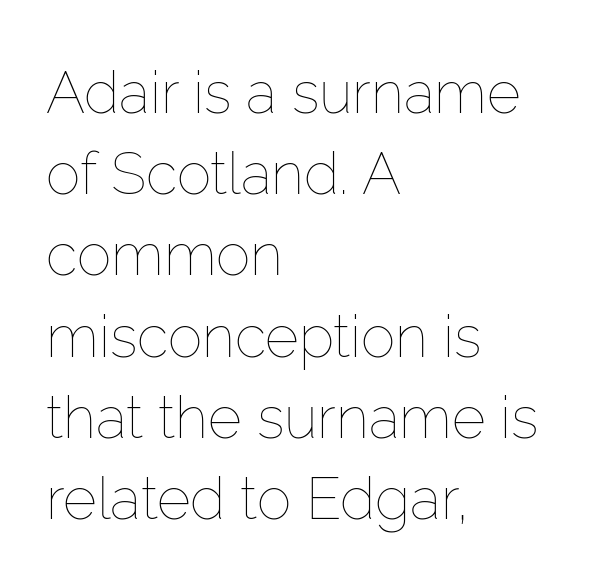
The image shows 58 px thin type, upright; set left-aligned, normal line spacing (1.4x), normal letter spacing, not underlined; low stroke contrast and a medium x-height.
